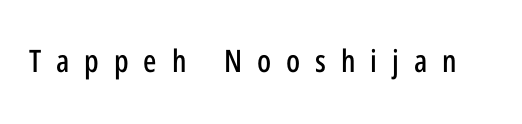
The passage shown is typed in a proportional face where columns would drift. No word sits above an underline. Grotesque or geometric, the face here clearly has no serifs. The specimen reads as upright at a glance. The letterforms stand isolated, each surrounded by extra space.
